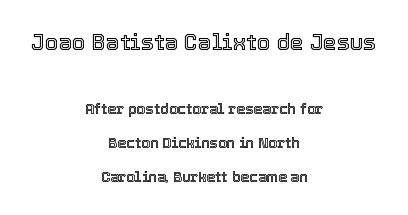
The image shows 22 px text type, upright; set centered, loose line spacing (2.42x), normal letter spacing, not underlined; the first (top) block is 1.57x larger.
